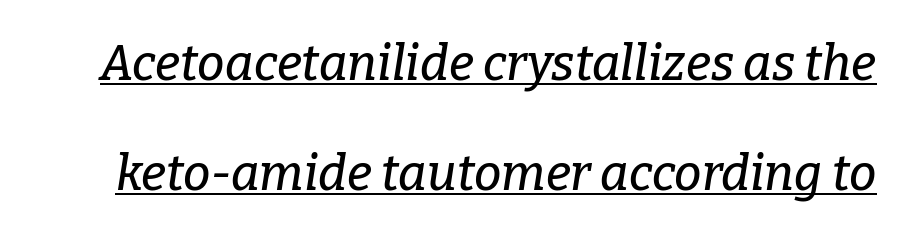
Q: Is the text italic (slanted)? A: Yes, it leans right by about 9 degrees.
Q: Is the typeface a serif or a sans-serif typeface? A: Serif.
Q: Is the text underlined? A: Yes.
Q: Is the spacing between letters normal or unusually wide? A: Normal.
Q: Is the spacing between lines tight, normal or loose? A: Loose.
Q: Width (condensed, normal, or wide)? A: Normal.
Q: Stroke contrast? A: Low.
Q: x-height? A: Medium.
Q: Monospaced? A: No.
